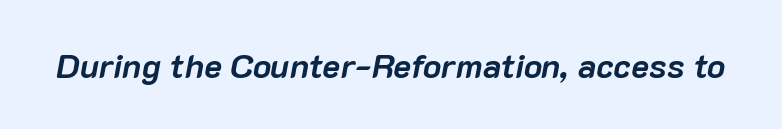
{"italic": "yes", "lean": "right", "slant_degrees": 10, "bold": "yes", "weight": "semibold", "width": "normal", "stroke_contrast": "low", "x_height": "medium", "monospaced": "no", "underline": "no", "letter_spacing": "normal", "letter_spacing_em": 0.0, "glyph_px": 34}
